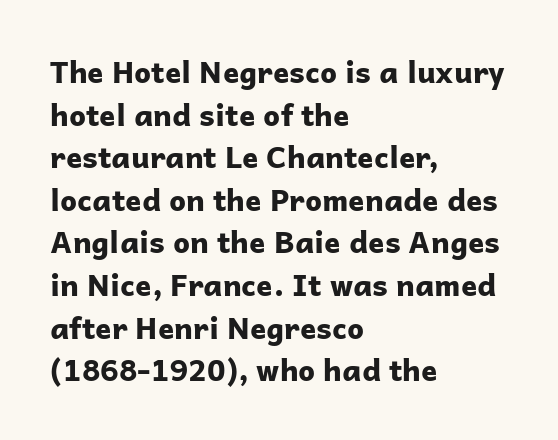
The image shows 30 px bold sans-serif type, upright; set left-aligned, normal line spacing (1.42x), normal letter spacing, not underlined; low stroke contrast and a medium x-height.
